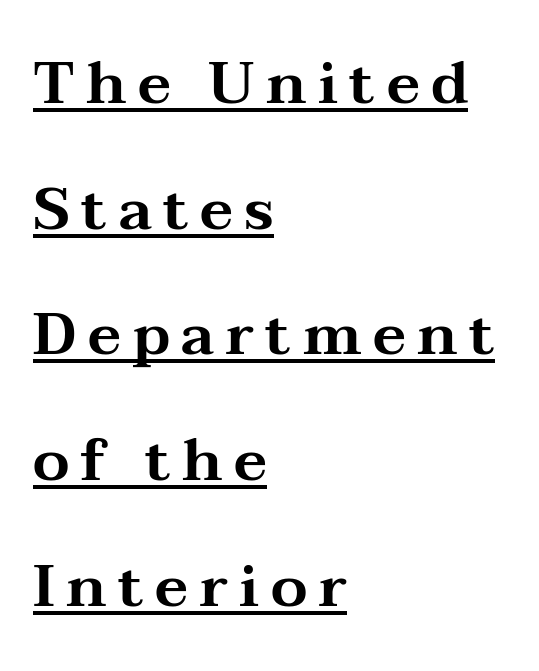
This sample carries an underscore along the baseline area. Does the leading feel generous? Absolutely, it's lavish. If you drew a ruler down the left edge, every line would touch it. This sample uses an upright cut, with every glyph sitting square on the baseline. Each letter keeps its own natural width here, so spacing adapts to shape.
